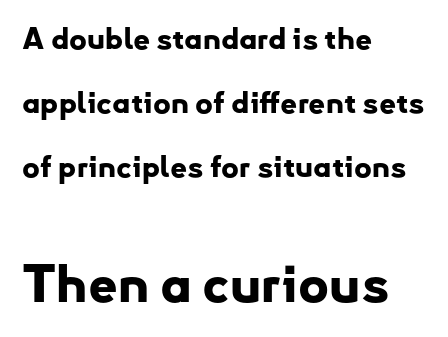
I'd call this a sans setting — the letters go barefoot. The rendering anchors every line to the left-hand side. Notice how the stems are strictly vertical — no italics here. If you squint, the bottom block still reads clearly — it's the larger of the two. A dark, heavy texture on the line: the type is bold. The rendering uses natural spacing where letterforms have individual widths.
